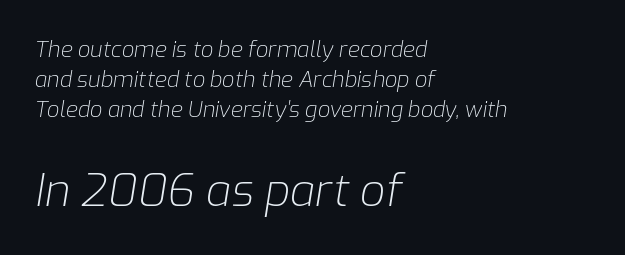
{"italic": "yes", "lean": "right", "slant_degrees": 9, "bold": "no", "weight": "light", "width": "normal", "stroke_contrast": "low", "x_height": "medium", "monospaced": "no", "underline": "no", "align": "left", "line_spacing": "normal", "line_spacing_ratio": 1.36, "letter_spacing": "normal", "letter_spacing_em": 0.0, "larger_block": "second", "size_ratio": 2.05, "glyph_px": 45}
